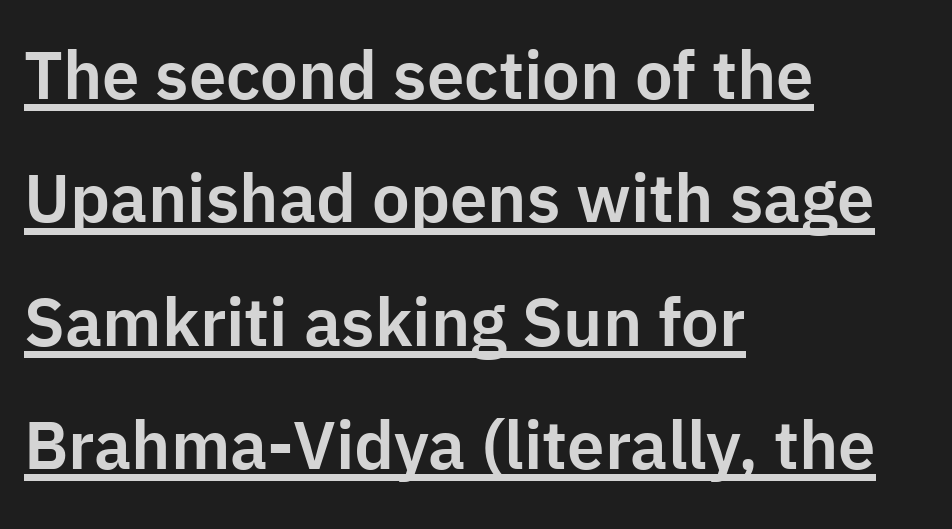
Q: Is the text italic (slanted)? A: No, it is upright.
Q: Is the typeface a serif or a sans-serif typeface? A: Sans-serif.
Q: Is the text underlined? A: Yes.
Q: How is the paragraph aligned? A: Left-aligned.
Q: Is the spacing between letters normal or unusually wide? A: Normal.
Q: Width (condensed, normal, or wide)? A: Normal.
Q: Stroke contrast? A: Low.
Q: x-height? A: Medium.
Q: Monospaced? A: No.
